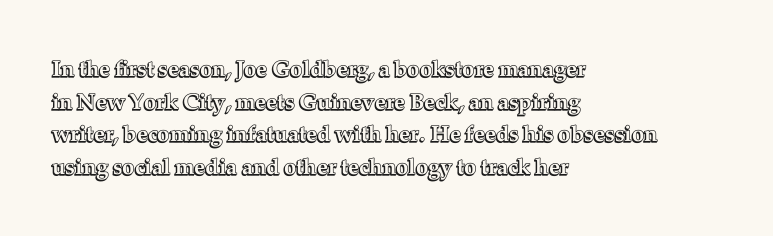
The string is rendered with underlining switched off. Successive baselines arrive at the customary interval. The paragraph shown leans on its left margin. Do the letters lean? They stand straight. The passage shown has conventional tracking throughout.
